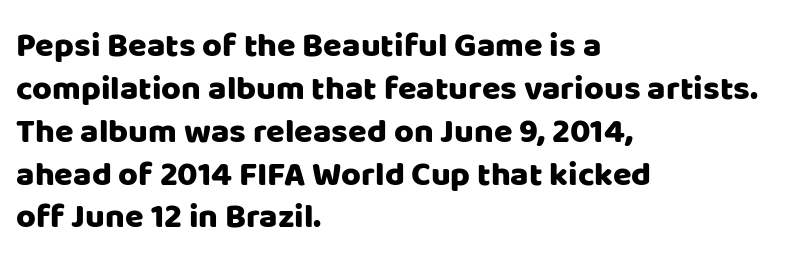
{"serif": "no", "italic": "no", "width": "normal", "stroke_contrast": "low", "x_height": "large", "monospaced": "no", "underline": "no", "align": "left", "line_spacing": "normal", "line_spacing_ratio": 1.26, "letter_spacing": "normal", "letter_spacing_em": 0.0, "glyph_px": 34}
